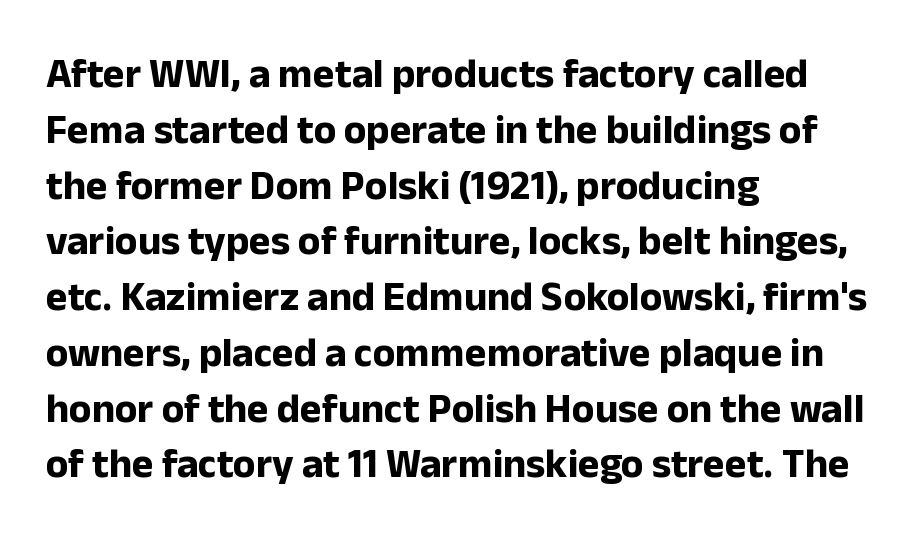
The strip under each line holds only bare page. When letters stand straight like this, we call the style roman or upright. Line beginnings align vertically; line endings do not. These lines sit exactly where default settings would place them. Short note: letters normally spaced.
